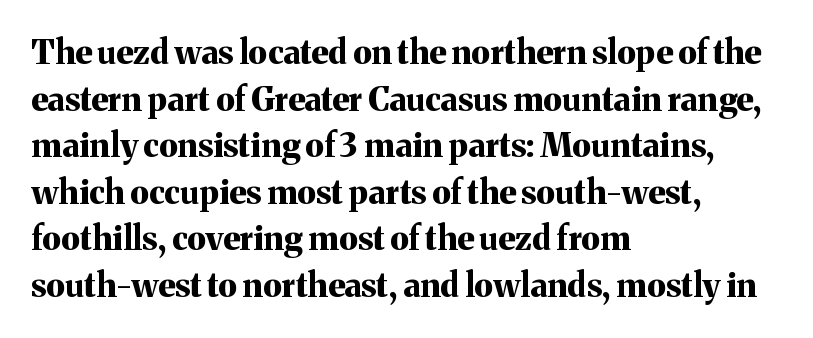
A typesetter would mark this as roman, not italic. In terms of weight, the rendering is a true, heavy bold. The passage is arranged the way most books set body copy — flush left. One glance says typical: line gaps are just what's usual.
